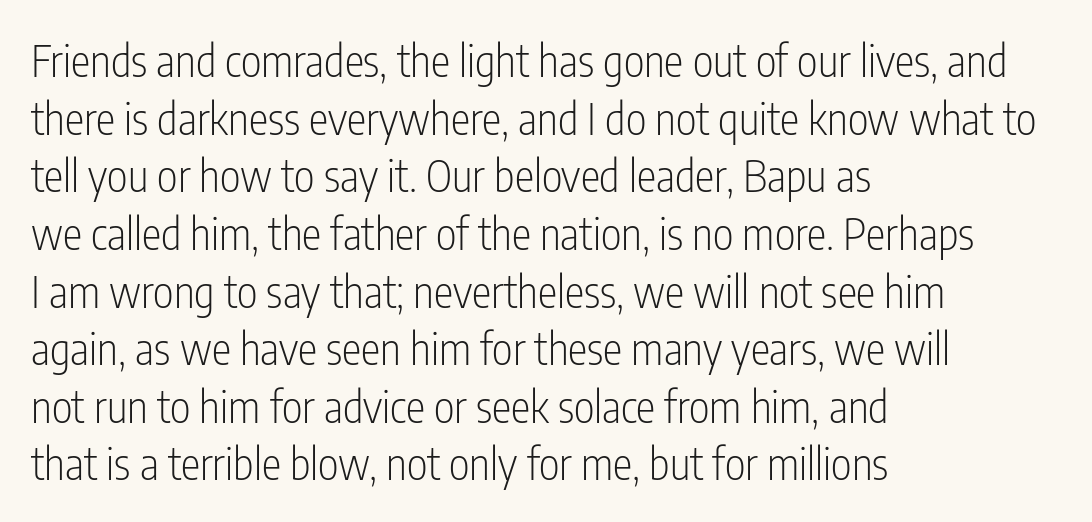
The image shows 44 px light, condensed sans-serif type, upright; set left-aligned, normal line spacing (1.31x), normal letter spacing, not underlined; low stroke contrast and a medium x-height.
